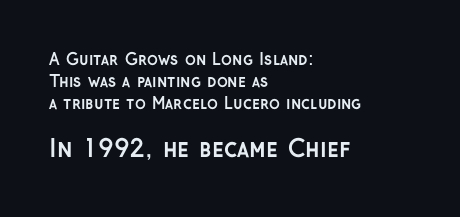
{"italic": "no", "bold": "yes", "underline": "no", "align": "left", "line_spacing": "normal", "line_spacing_ratio": 1.36, "letter_spacing": "normal", "letter_spacing_em": 0.0, "larger_block": "second", "size_ratio": 1.5, "glyph_px": 24}
